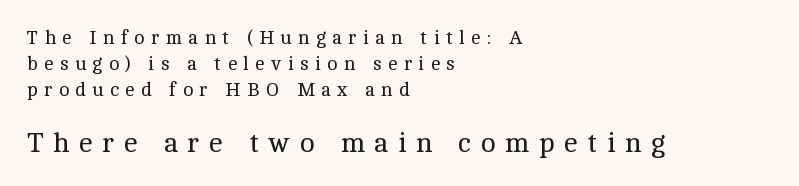
Designer's note — italics off, roman on. Compared with a centered layout, this one pins lines to the left instead. Between these two stacked blocks, the lower one wins on size. Are there feet on the stems? There are — it's a serif. These lines sit exactly where default settings would place them. Underlining? Definitely not there.
